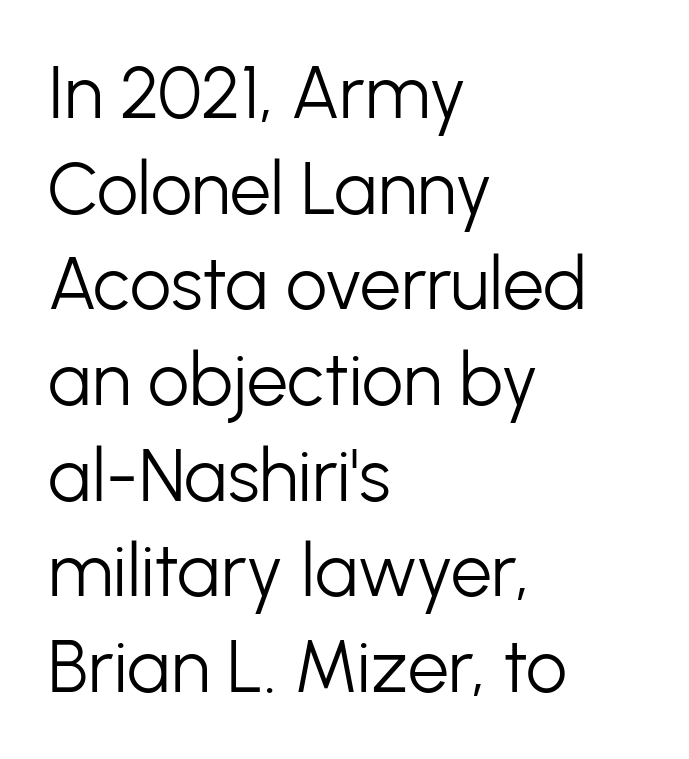
{"serif": "no", "italic": "no", "bold": "no", "weight": "light", "width": "normal", "stroke_contrast": "low", "x_height": "medium", "monospaced": "no", "underline": "no", "align": "left", "line_spacing": "normal", "line_spacing_ratio": 1.31, "letter_spacing": "normal", "letter_spacing_em": 0.0, "glyph_px": 73}
